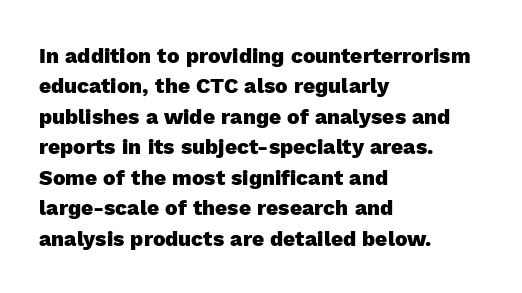
The image shows 21 px bold type, upright; set left-aligned, normal line spacing (1.45x), normal letter spacing, not underlined.
